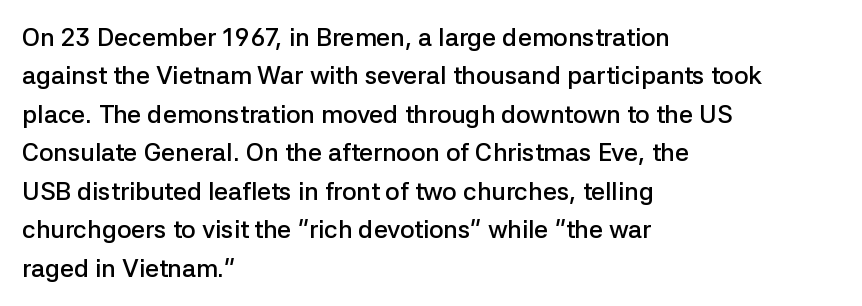
Has an underline been added? It has not. A typesetter would mark this as roman, not italic. The passage shown has conventional tracking throughout. The rows are spaced the way most documents space them. Each line starts at the same left margin while the right side varies. The font is running at a semibold setting, under full bold.
